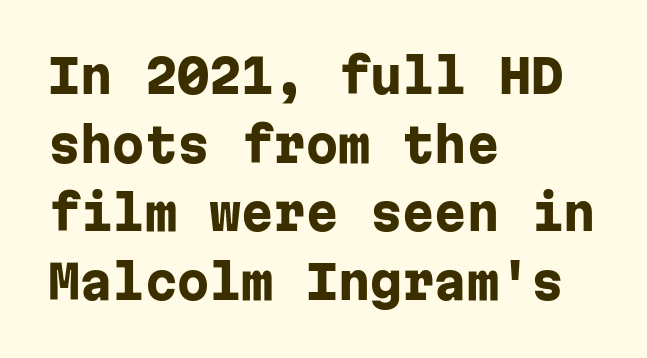
The image shows 46 px heavy sans-serif type, upright, monospaced; set left-aligned, normal line spacing (1.49x), normal letter spacing, not underlined; low stroke contrast and a medium x-height.
